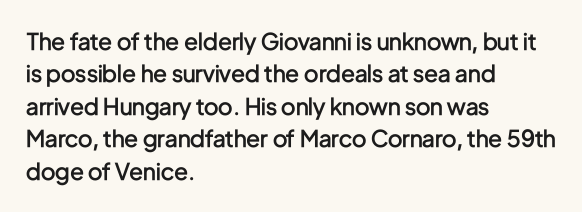
The image shows 23 px text type, upright; set left-aligned, normal line spacing (1.41x), normal letter spacing, not underlined.
